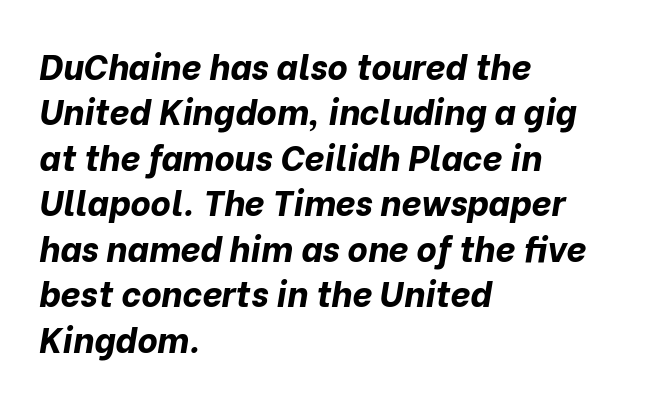
Q: Is the text bold? A: Yes.
Q: Is the text italic (slanted)? A: Yes, it leans right by about 10 degrees.
Q: Is the text underlined? A: No.
Q: How is the paragraph aligned? A: Left-aligned.
Q: Is the spacing between letters normal or unusually wide? A: Normal.
Q: Is the spacing between lines tight, normal or loose? A: Normal.
Q: Width (condensed, normal, or wide)? A: Normal.
Q: Stroke contrast? A: Low.
Q: x-height? A: Medium.
Q: Monospaced? A: No.
